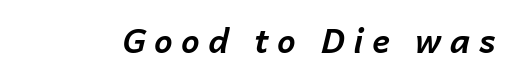
Designer's note — italics engaged. These lines are rendered in a variable-pitch font. How heavy is the stroke? Heavy — this is a bold. Bare-footed words on every line. Tracking value appears strongly positive — letters spread wide.
